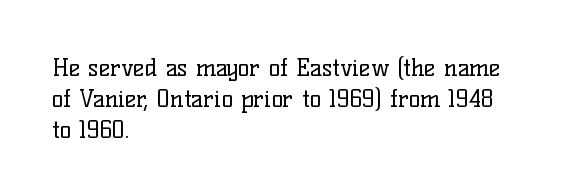
The image shows 24 px text type, upright; set left-aligned, normal line spacing (1.29x), normal letter spacing, not underlined.
